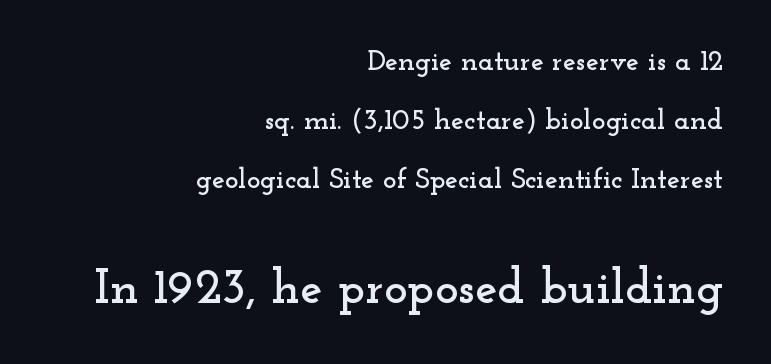
The image shows 50 px wide serif type, upright; set right-aligned, loose line spacing (2.03x), normal letter spacing, not underlined; the second (bottom) block is 1.72x larger; low stroke contrast and a small x-height.
